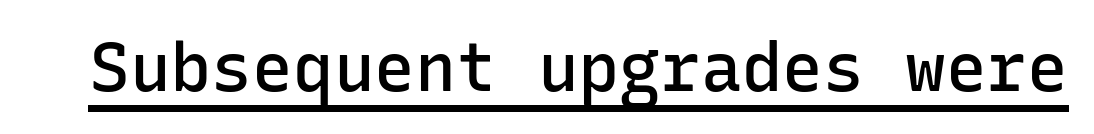
Q: Is the text bold? A: Semi-bold.
Q: Is the text italic (slanted)? A: No, it is upright.
Q: Is the typeface a serif or a sans-serif typeface? A: Sans-serif.
Q: Is the text underlined? A: Yes.
Q: Is the spacing between letters normal or unusually wide? A: Normal.
Q: Width (condensed, normal, or wide)? A: Normal.
Q: Stroke contrast? A: Low.
Q: x-height? A: Medium.
Q: Monospaced? A: Yes.
